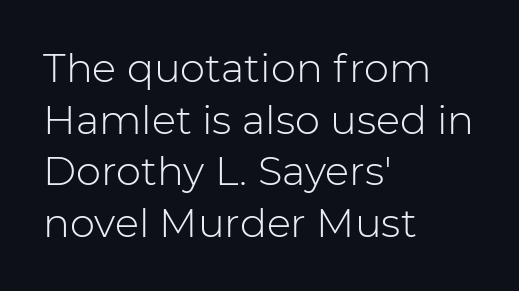
The image shows 40 px light sans-serif type, upright; set left-aligned, normal line spacing (1.29x), normal letter spacing, not underlined; low stroke contrast and a medium x-height.
